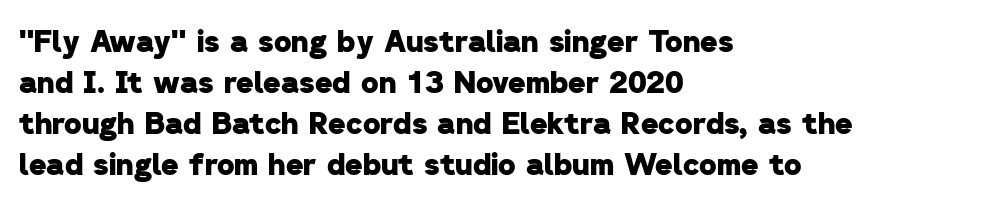
The image shows 30 px heavy sans-serif type; set left-aligned, normal line spacing (1.37x), normal letter spacing, not underlined; low stroke contrast and a medium x-height.
